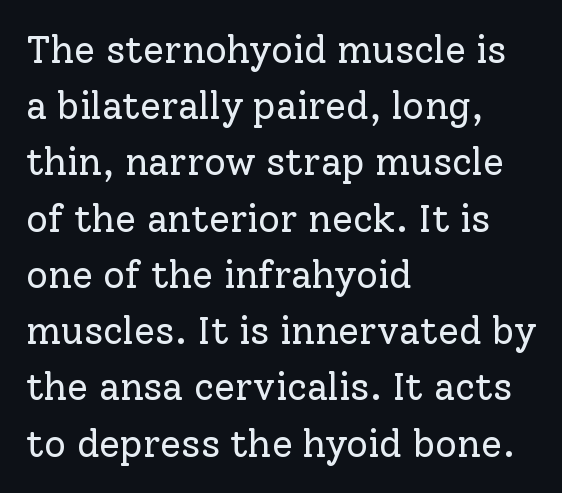
The image shows 38 px regular-weight serif type, upright; set left-aligned, normal line spacing (1.48x), normal letter spacing, not underlined; low stroke contrast and a medium x-height.
